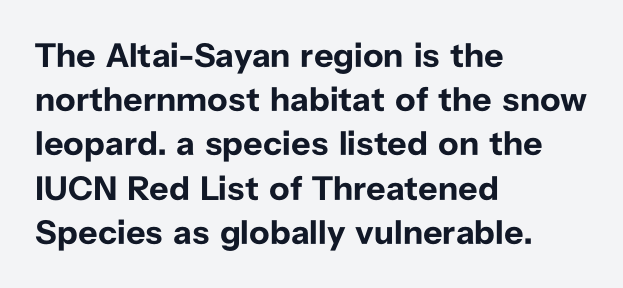
Is the letter spacing exaggerated? No — it looks like the ordinary default. Has an underline been added? It has not. This is heavy type, rendered in bold. Every stem runs plumb, perpendicular to the baseline.
